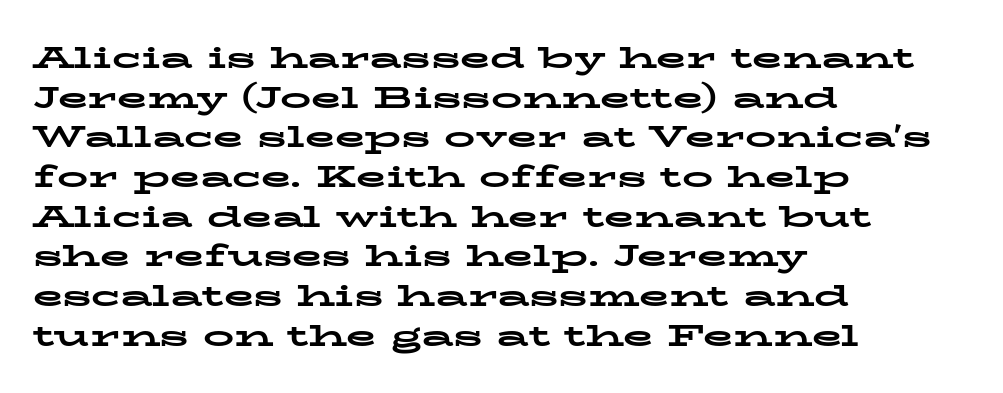
In terms of leading, this rendering sits right in the middle. In CSS terms this would be text-align: left. Upright lettering throughout. These words are printed bold, with thick strokes throughout.
